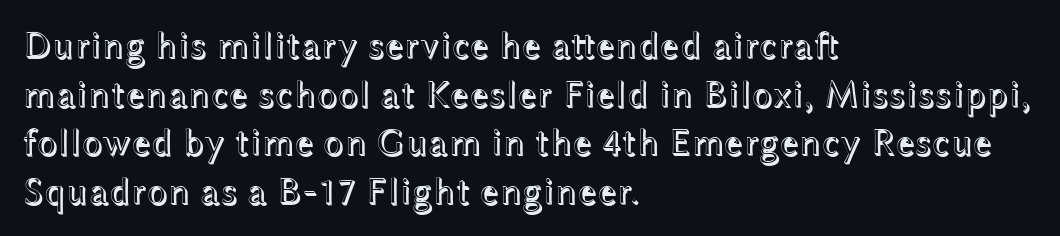
The image shows 38 px wide type, upright; set left-aligned, normal line spacing (1.28x), normal letter spacing, not underlined; a medium x-height.
